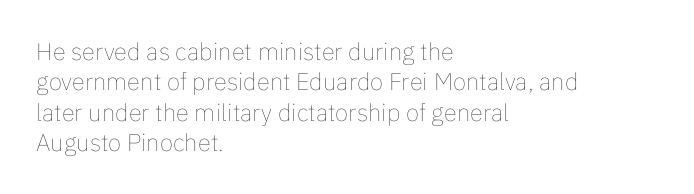
The image shows 24 px text type, upright; set left-aligned, normal line spacing (1.27x), normal letter spacing, not underlined.
